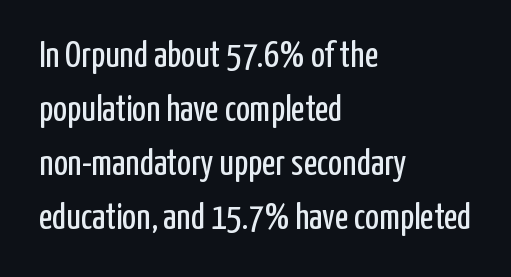
{"serif": "no", "italic": "no", "bold": "no", "weight": "regular", "width": "condensed", "stroke_contrast": "low", "x_height": "medium", "monospaced": "no", "underline": "no", "align": "left", "line_spacing": "normal", "line_spacing_ratio": 1.46, "letter_spacing": "normal", "letter_spacing_em": 0.0, "glyph_px": 37}
